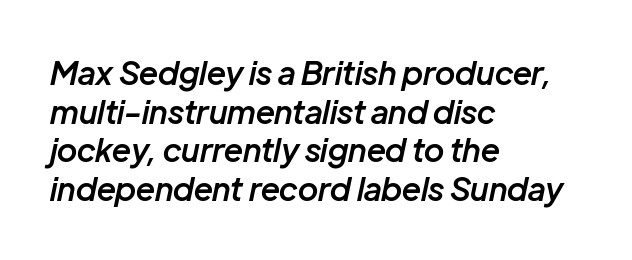
{"italic": "yes", "lean": "right", "slant_degrees": 12, "bold": "semi", "weight": "semibold", "width": "normal", "stroke_contrast": "low", "x_height": "medium", "monospaced": "no", "underline": "no", "align": "left", "line_spacing_ratio": 1.21, "letter_spacing": "normal", "letter_spacing_em": 0.0, "glyph_px": 32}
